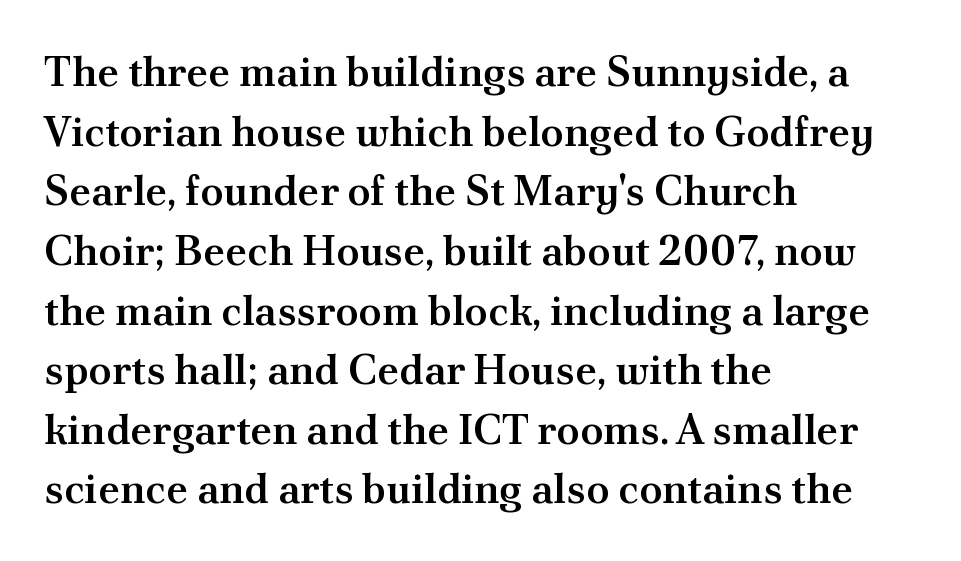
The image shows 42 px semibold serif type, upright; set left-aligned, normal line spacing (1.42x), normal letter spacing, not underlined; medium stroke contrast and a small x-height.
